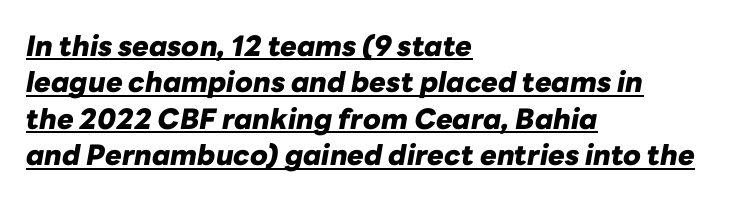
{"italic": "yes", "lean": "right", "slant_degrees": 10, "bold": "yes", "weight": "heavy", "width": "normal", "stroke_contrast": "low", "x_height": "medium", "monospaced": "no", "underline": "yes", "align": "left", "line_spacing": "normal", "line_spacing_ratio": 1.3, "letter_spacing": "normal", "letter_spacing_em": 0.0, "glyph_px": 28}
